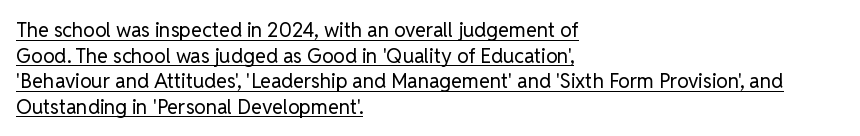
The rows are spaced the way most documents space them. The specimen includes a rule beneath the text block's lines. Heft: none added — not bold. A typesetter would call this zero additional tracking. Line beginnings align vertically; line endings do not.
